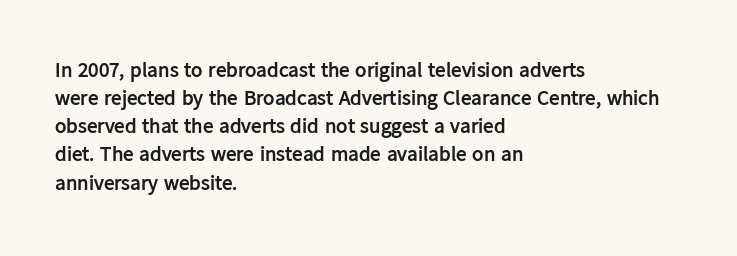
The image shows 21 px bold type, upright; set left-aligned, normal line spacing (1.34x), normal letter spacing, not underlined.
